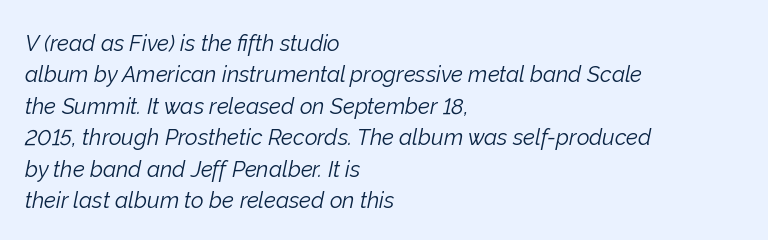
Q: Is the text bold? A: No.
Q: Is the text italic (slanted)? A: Yes, it leans right by about 12 degrees.
Q: Is the text underlined? A: No.
Q: How is the paragraph aligned? A: Left-aligned.
Q: Is the spacing between letters normal or unusually wide? A: Normal.
Q: Is the spacing between lines tight, normal or loose? A: Normal.
